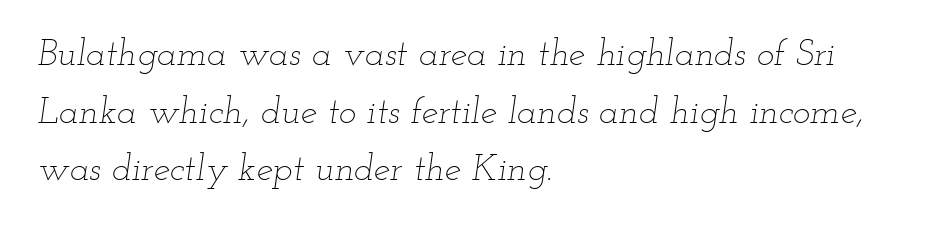
The image shows 37 px thin, wide type, italic (leaning right); set left-aligned, normal line spacing (1.56x), normal letter spacing, not underlined; low stroke contrast and a small x-height.
